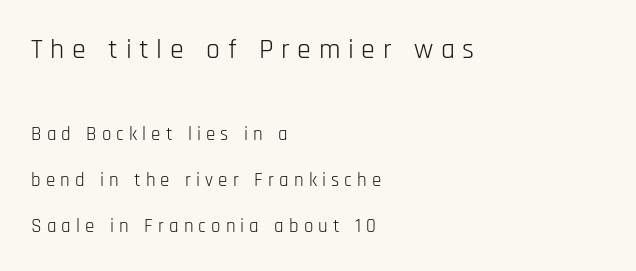
{"serif": "no", "italic": "no", "bold": "no", "weight": "light", "width": "condensed", "stroke_contrast": "low", "x_height": "large", "monospaced": "no", "underline": "no", "align": "left", "line_spacing": "loose", "line_spacing_ratio": 2.44, "letter_spacing": "wide", "letter_spacing_em": 0.27, "larger_block": "first", "size_ratio": 1.47, "glyph_px": 28}
